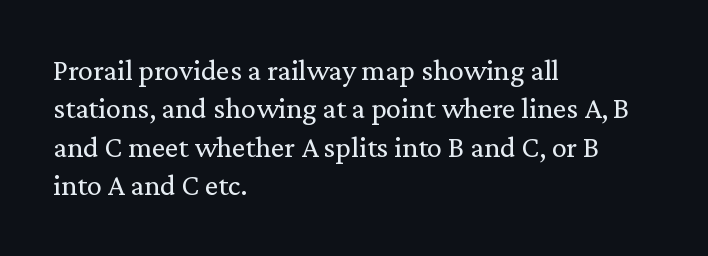
This reads as an unemphasized weight, regular at the heaviest. Rule under the text: the space is simply empty. The face used here is proportionally spaced, like ordinary book or web type. Summary of vertical rhythm: regular, with standard interline spacing. Style check: upright.
